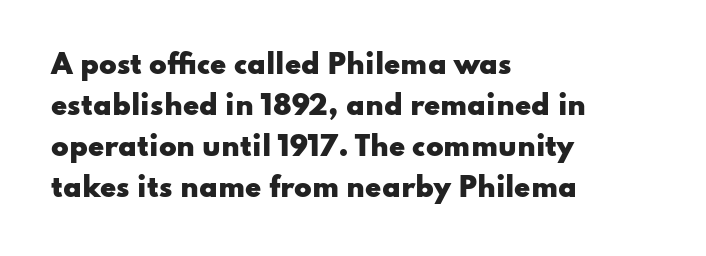
The image shows 26 px bold type, upright; set left-aligned, normal line spacing (1.58x), normal letter spacing, not underlined.
